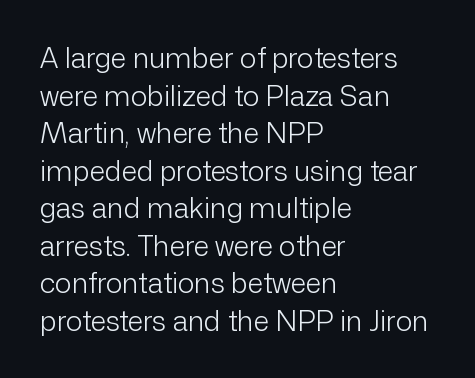
Is this a heavy cut? Hardly; it is regular or lighter. These lines sit exactly where default settings would place them. Look at the tracking — it's just the regular setting, nothing added. The ragged edge is on the right, which tells us the setting is flush left. Character widths vary here, with narrow letters taking less room than wide ones. Nope, not italic — everything's standing straight.
